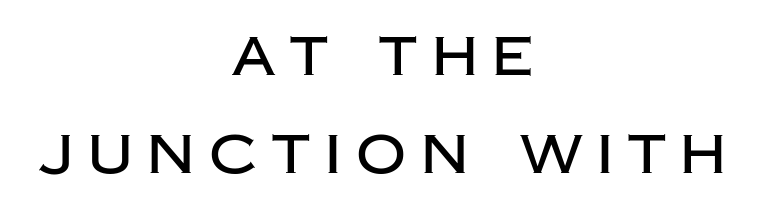
A typesetter would call this heavily tracked-out type. Does the copy run flush right? No — it is centered line by line. A typesetter would call this proportional, since set widths differ per character. Ordinary non-slanted type is in use.
